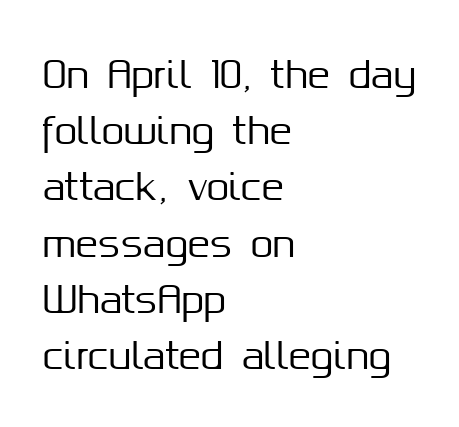
Q: Is the text italic (slanted)? A: No, it is upright.
Q: Is the typeface a serif or a sans-serif typeface? A: Sans-serif.
Q: Is the text underlined? A: No.
Q: How is the paragraph aligned? A: Left-aligned.
Q: Is the spacing between letters normal or unusually wide? A: Normal.
Q: Is the spacing between lines tight, normal or loose? A: Normal.
Q: Width (condensed, normal, or wide)? A: Normal.
Q: Stroke contrast? A: Medium.
Q: x-height? A: Medium.
Q: Monospaced? A: No.
